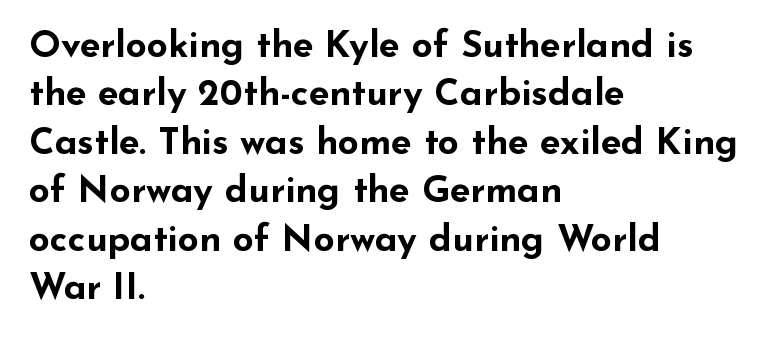
Q: Is the text bold? A: Yes.
Q: Is the text italic (slanted)? A: No, it is upright.
Q: Is the typeface a serif or a sans-serif typeface? A: Sans-serif.
Q: Is the text underlined? A: No.
Q: How is the paragraph aligned? A: Left-aligned.
Q: Is the spacing between letters normal or unusually wide? A: Normal.
Q: Is the spacing between lines tight, normal or loose? A: Normal.
Q: Width (condensed, normal, or wide)? A: Wide.
Q: Stroke contrast? A: Low.
Q: x-height? A: Small.
Q: Monospaced? A: No.
